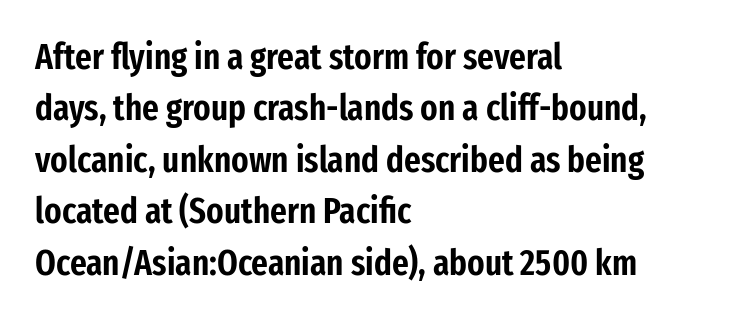
{"serif": "no", "italic": "no", "width": "condensed", "stroke_contrast": "low", "x_height": "medium", "monospaced": "no", "underline": "no", "align": "left", "line_spacing": "normal", "line_spacing_ratio": 1.43, "letter_spacing": "normal", "letter_spacing_em": 0.0, "glyph_px": 36}
